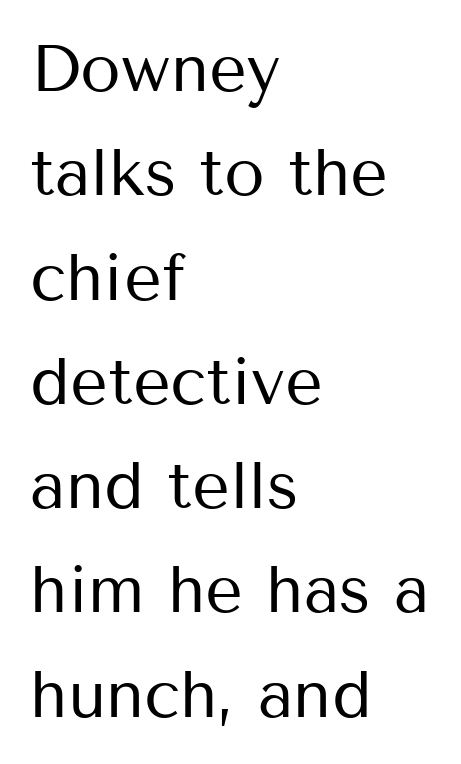
Q: Is the text bold? A: No.
Q: Is the text italic (slanted)? A: No, it is upright.
Q: Is the typeface a serif or a sans-serif typeface? A: Sans-serif.
Q: Is the text underlined? A: No.
Q: How is the paragraph aligned? A: Left-aligned.
Q: Is the spacing between letters normal or unusually wide? A: Normal.
Q: Is the spacing between lines tight, normal or loose? A: Normal.
Q: Width (condensed, normal, or wide)? A: Normal.
Q: Stroke contrast? A: Medium.
Q: x-height? A: Medium.
Q: Monospaced? A: No.
